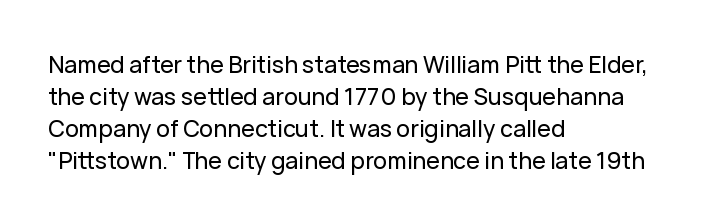
Q: Is the text italic (slanted)? A: No, it is upright.
Q: Is the text underlined? A: No.
Q: How is the paragraph aligned? A: Left-aligned.
Q: Is the spacing between letters normal or unusually wide? A: Normal.
Q: Is the spacing between lines tight, normal or loose? A: Normal.
